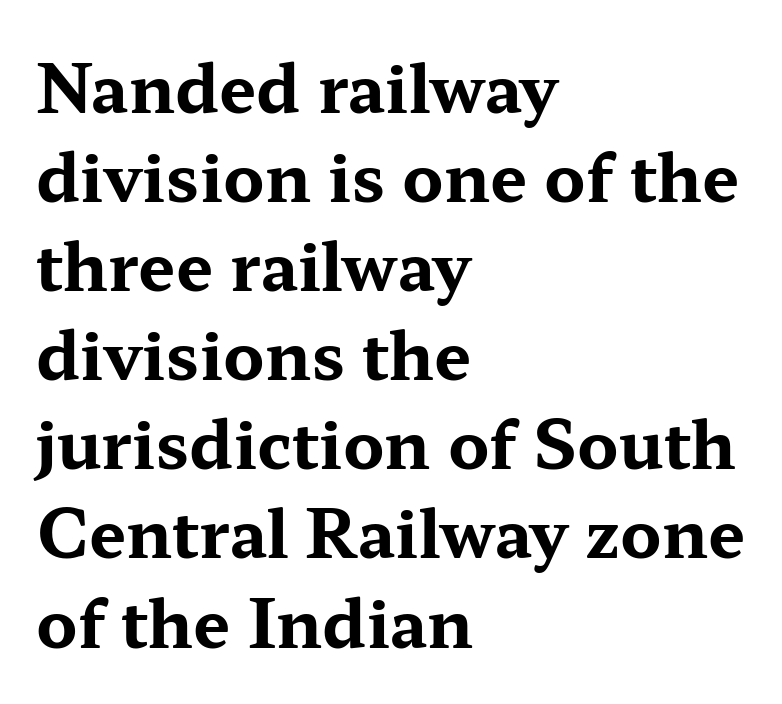
Letters rest on an invisible, unmarked baseline. Nobody touched the tracking dial on this one. Stroke terminals: seriffed. A normal amount of white space separates one row of letters from the next. Varying glyph widths throughout — classic text-font behaviour. Compared with an ordinary text face, these strokes are far heavier — a full bold.
